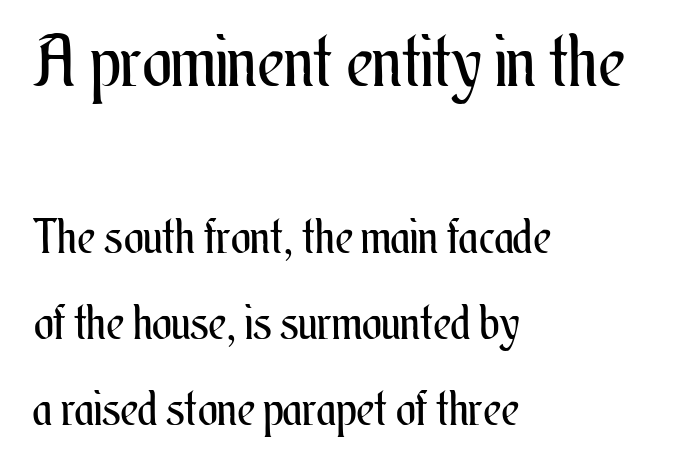
The line texture is even and compact thanks to regular tracking. Where is the straight margin? On the left. The font is comparable to plain body text, perhaps lighter. Anything drawn beneath the words? Only blank space. Size hierarchy here favors the leading block over the trailing one.
